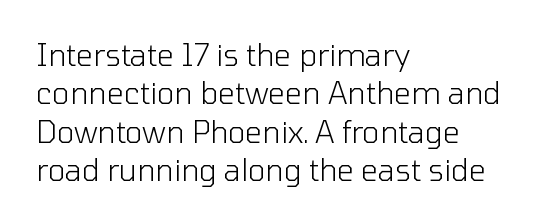
Q: Is the text bold? A: No.
Q: Is the text italic (slanted)? A: No, it is upright.
Q: Is the typeface a serif or a sans-serif typeface? A: Sans-serif.
Q: Is the text underlined? A: No.
Q: How is the paragraph aligned? A: Left-aligned.
Q: Is the spacing between letters normal or unusually wide? A: Normal.
Q: Is the spacing between lines tight, normal or loose? A: Normal.
Q: Width (condensed, normal, or wide)? A: Normal.
Q: Stroke contrast? A: Low.
Q: x-height? A: Medium.
Q: Monospaced? A: No.
